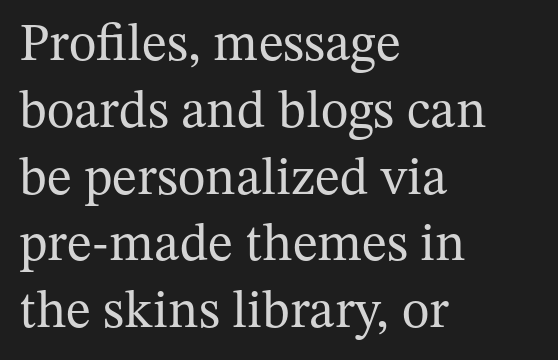
The glyphs are unaccompanied by any horizontal stroke below them. You could not count columns in this text — the font is proportionally spaced. The horizontal fit of the characters is conventional and even. This sample uses an upright cut, with every glyph sitting square on the baseline. Font category for this specimen: serif.
